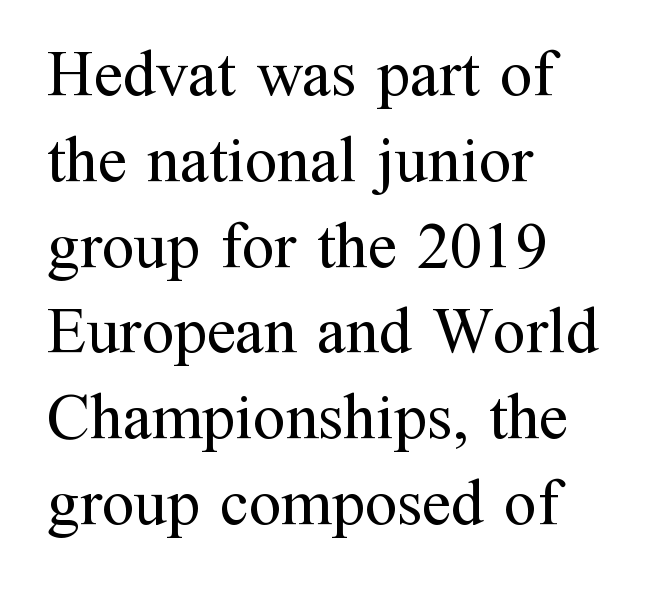
The image shows 65 px regular-weight serif type, upright; set left-aligned, normal line spacing (1.32x), normal letter spacing, not underlined; medium stroke contrast and a medium x-height.
